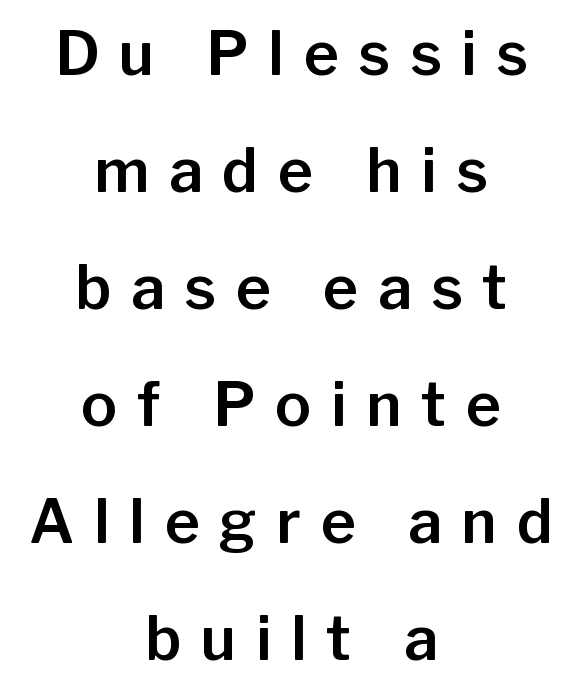
The image shows 60 px sans-serif type, upright; set centered, loose line spacing (1.95x), unusually wide letter spacing (+0.33 em), not underlined; low stroke contrast and a medium x-height.
